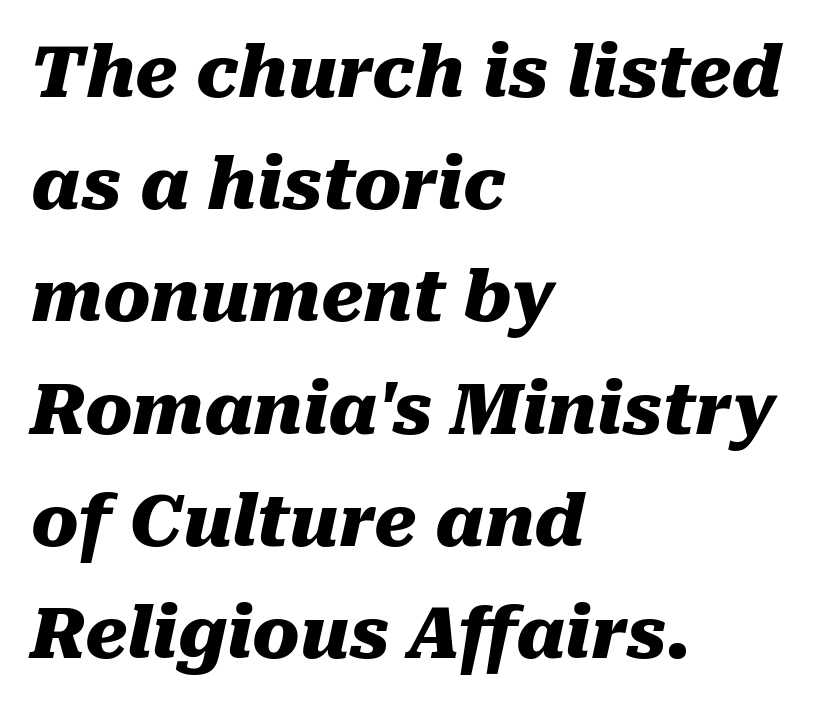
Q: Is the text bold? A: Yes.
Q: Is the text italic (slanted)? A: Yes, it leans right by about 10 degrees.
Q: Is the text underlined? A: No.
Q: How is the paragraph aligned? A: Left-aligned.
Q: Is the spacing between letters normal or unusually wide? A: Normal.
Q: Is the spacing between lines tight, normal or loose? A: Normal.
Q: Width (condensed, normal, or wide)? A: Normal.
Q: Stroke contrast? A: Medium.
Q: x-height? A: Medium.
Q: Monospaced? A: No.
